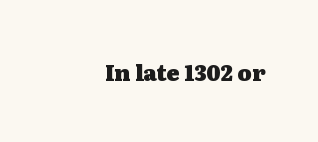
Q: Is the text bold? A: Yes.
Q: Is the text italic (slanted)? A: No, it is upright.
Q: Is the text underlined? A: No.
Q: Is the spacing between letters normal or unusually wide? A: Normal.
